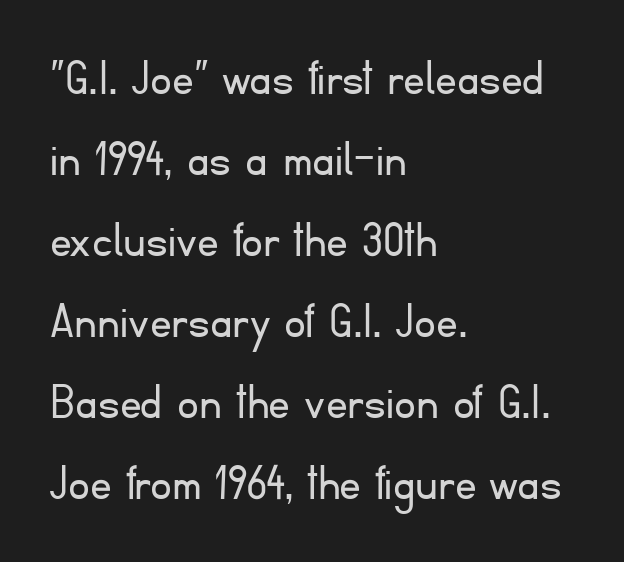
{"serif": "no", "italic": "no", "bold": "no", "weight": "light", "width": "normal", "stroke_contrast": "low", "x_height": "small", "monospaced": "no", "underline": "no", "align": "left", "line_spacing": "normal", "line_spacing_ratio": 1.5, "letter_spacing": "normal", "letter_spacing_em": 0.0, "glyph_px": 54}
